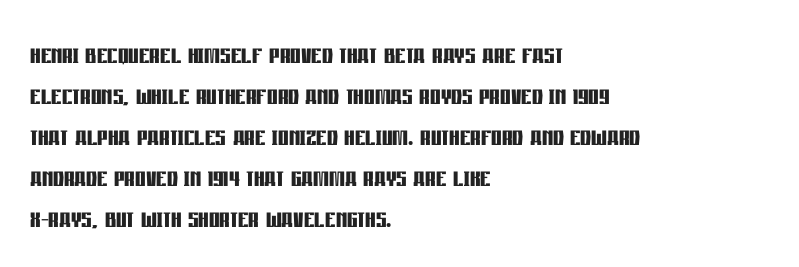
Q: Is the text bold? A: Yes.
Q: Is the text italic (slanted)? A: No, it is upright.
Q: Is the typeface a serif or a sans-serif typeface? A: Sans-serif.
Q: Is the text underlined? A: No.
Q: How is the paragraph aligned? A: Left-aligned.
Q: Is the spacing between letters normal or unusually wide? A: Normal.
Q: Width (condensed, normal, or wide)? A: Condensed.
Q: Stroke contrast? A: Low.
Q: x-height? A: Large.
Q: Monospaced? A: No.
